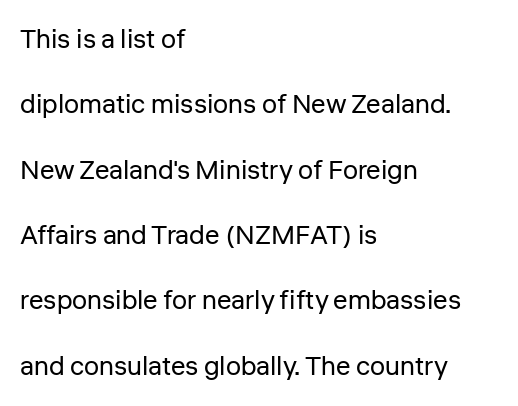
The image shows 27 px text type, upright; set left-aligned, loose line spacing (2.42x), normal letter spacing, not underlined.
